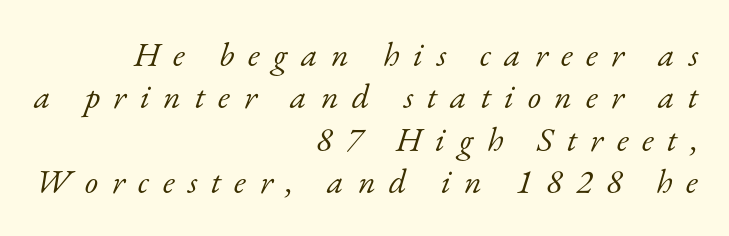
Loose tracking; the words dissolve into strings of separated letters. Layout note: lines flush right. No heavy texture on the line: the type isn't bold. The whole block is typeset with a tilt.
